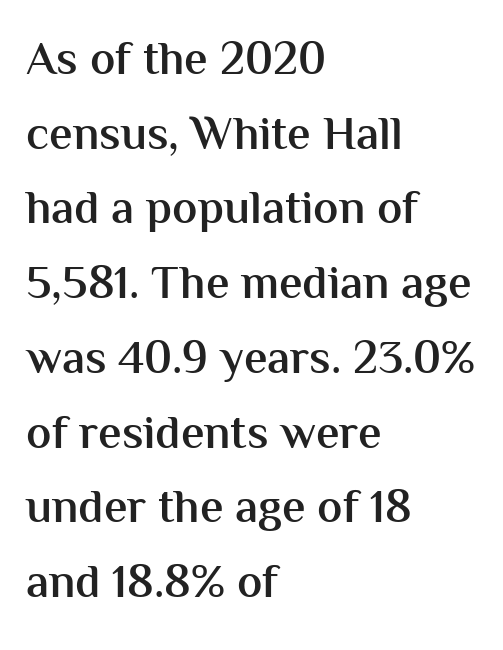
Q: Is the text bold? A: Semi-bold.
Q: Is the text italic (slanted)? A: No, it is upright.
Q: Is the typeface a serif or a sans-serif typeface? A: Sans-serif.
Q: Is the text underlined? A: No.
Q: How is the paragraph aligned? A: Left-aligned.
Q: Is the spacing between letters normal or unusually wide? A: Normal.
Q: Is the spacing between lines tight, normal or loose? A: Normal.
Q: Width (condensed, normal, or wide)? A: Normal.
Q: Stroke contrast? A: Medium.
Q: x-height? A: Medium.
Q: Monospaced? A: No.
